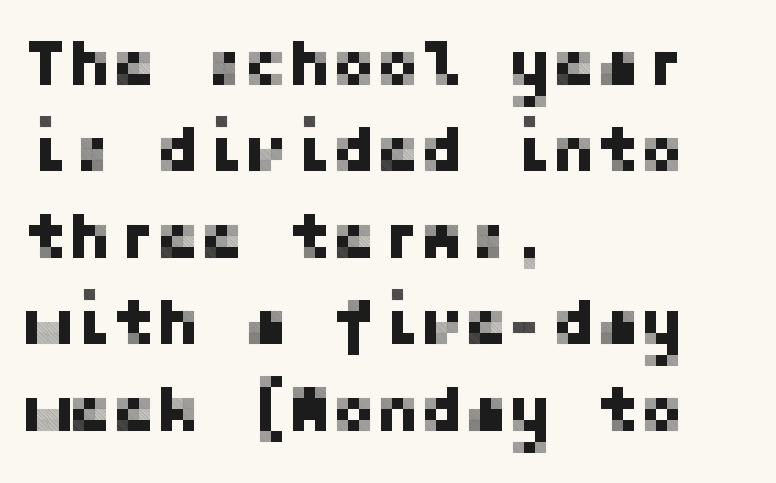
The image shows 66 px sans-serif type, upright; set left-aligned, normal line spacing (1.31x), normal letter spacing, not underlined; low stroke contrast and a medium x-height.
